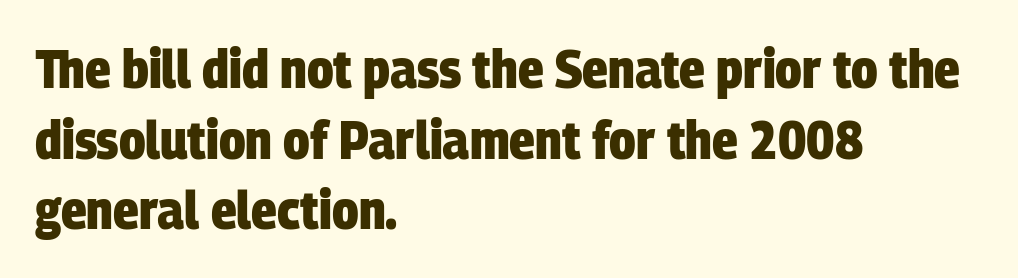
A sans-serif font was chosen for this passage. A typesetter would call this proportional, since set widths differ per character. Evenly set lines give the paragraph a standard silhouette. Each glyph is drawn with heavy, bold strokes.
